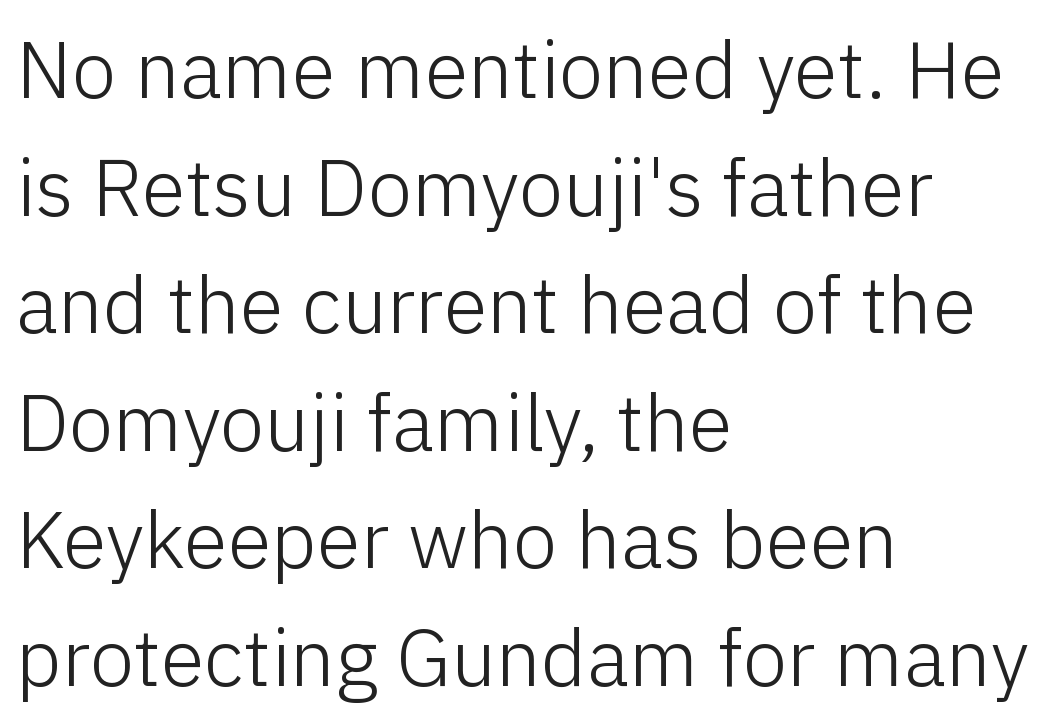
Plain, unruled lines of type. The rendering uses natural spacing where letterforms have individual widths. Quick note: not italic, upright. Normally led — the rows are evenly, conventionally spaced.
